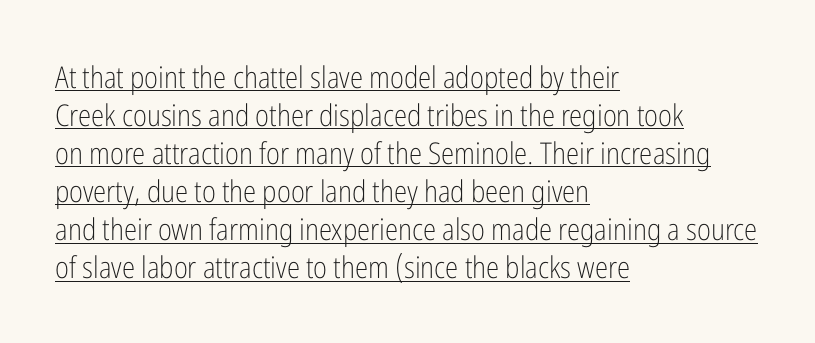
{"serif": "no", "italic": "no", "bold": "no", "weight": "light", "width": "condensed", "stroke_contrast": "low", "x_height": "medium", "monospaced": "no", "underline": "yes", "align": "left", "line_spacing": "normal", "line_spacing_ratio": 1.27, "letter_spacing": "normal", "letter_spacing_em": 0.0, "glyph_px": 30}
